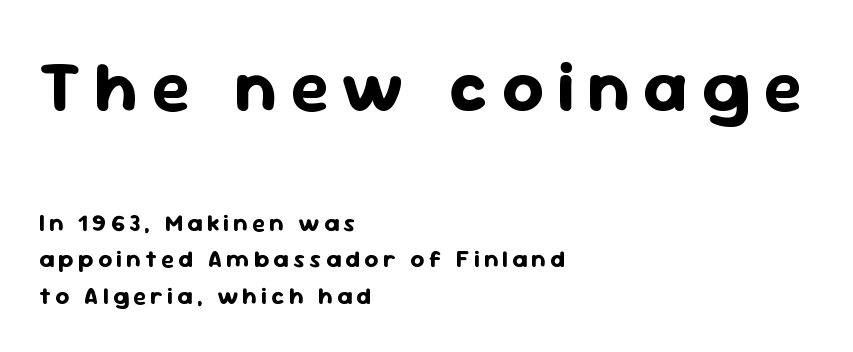
The face used here is proportionally spaced, like ordinary book or web type. Vertical strokes here are truly vertical. The setting favours the left margin, as ordinary paragraphs usually do. One glance says typical: line gaps are just what's usual.
